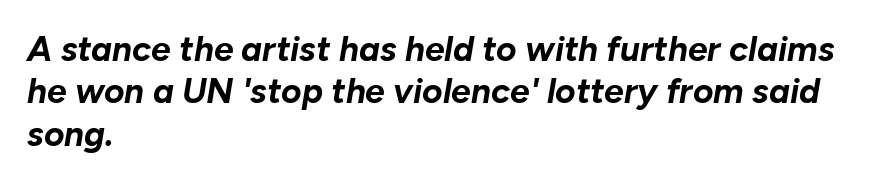
{"italic": "yes", "lean": "right", "slant_degrees": 10, "bold": "yes", "weight": "bold", "width": "normal", "stroke_contrast": "low", "x_height": "medium", "monospaced": "no", "underline": "no", "align": "left", "line_spacing_ratio": 1.21, "letter_spacing": "normal", "letter_spacing_em": 0.0, "glyph_px": 35}
